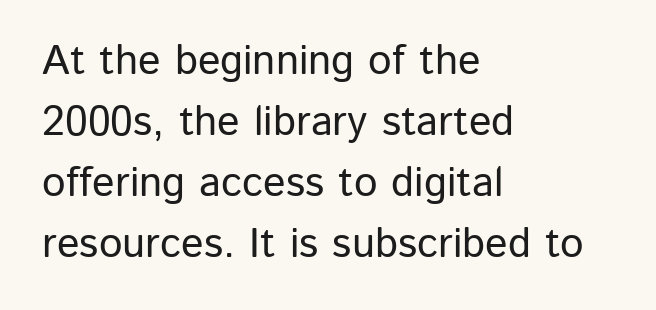
Only glyphs here, with clear space below each row. These lines are rendered in a variable-pitch font. The paragraph has a hard left edge and a soft right edge. Tall strokes in this sample are plumb rather than angled. Stroke terminals: plain, sans-serif.
